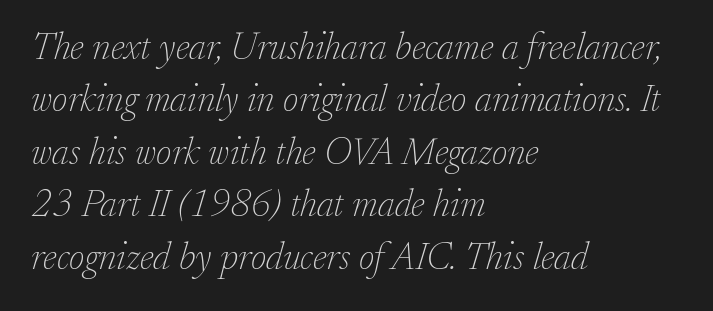
Q: Is the text bold? A: No.
Q: Is the text italic (slanted)? A: Yes, it leans right by about 17 degrees.
Q: Is the typeface a serif or a sans-serif typeface? A: Serif.
Q: Is the text underlined? A: No.
Q: How is the paragraph aligned? A: Left-aligned.
Q: Is the spacing between letters normal or unusually wide? A: Normal.
Q: Is the spacing between lines tight, normal or loose? A: Normal.
Q: Width (condensed, normal, or wide)? A: Normal.
Q: Stroke contrast? A: Low.
Q: x-height? A: Small.
Q: Monospaced? A: No.
